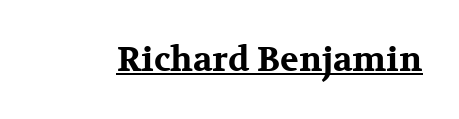
The image shows 34 px bold, wide serif type, upright; set normal letter spacing, underlined; medium stroke contrast and a medium x-height.
